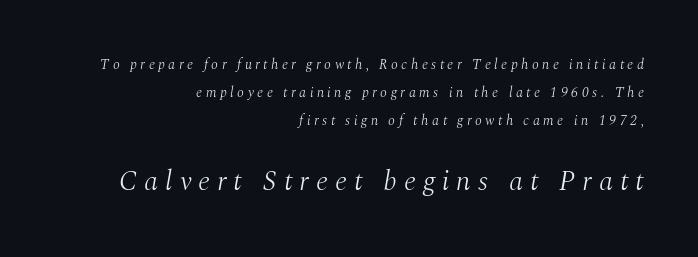
{"serif": "yes", "italic": "yes", "lean": "right", "slant_degrees": 10, "bold": "no", "weight": "light", "width": "normal", "stroke_contrast": "medium", "x_height": "medium", "monospaced": "no", "underline": "no", "align": "right", "line_spacing": "loose", "line_spacing_ratio": 1.99, "letter_spacing": "wide", "letter_spacing_em": 0.25, "larger_block": "second", "size_ratio": 2.0, "glyph_px": 28}
